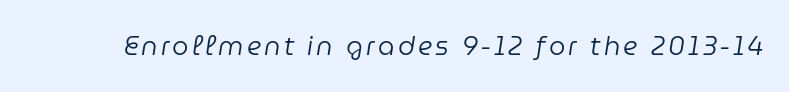
Anything drawn beneath the words? Only blank space. The passage shown leans; its letterforms are oblique. A light-to-regular cut is what we see here.
